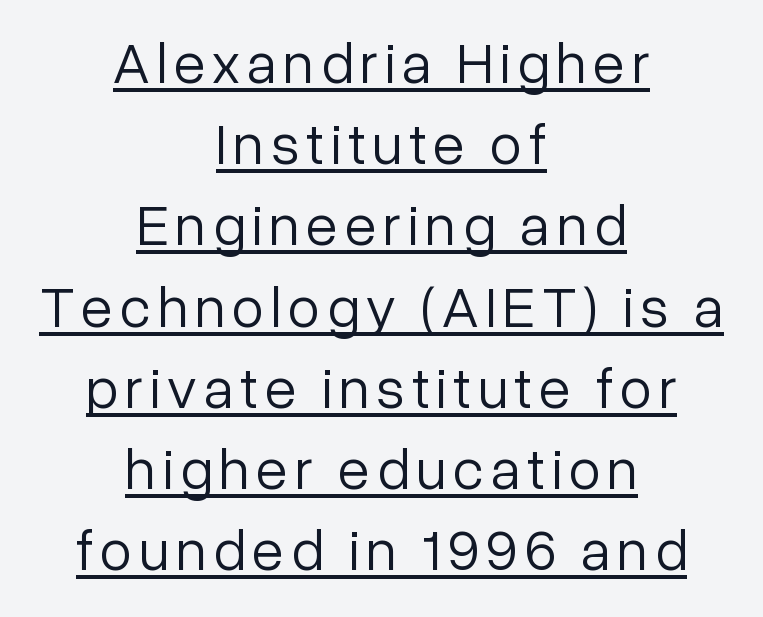
Q: Is the text bold? A: No.
Q: Is the text italic (slanted)? A: No, it is upright.
Q: Is the typeface a serif or a sans-serif typeface? A: Sans-serif.
Q: Is the text underlined? A: Yes.
Q: How is the paragraph aligned? A: Centered.
Q: Is the spacing between lines tight, normal or loose? A: Normal.
Q: Width (condensed, normal, or wide)? A: Normal.
Q: Stroke contrast? A: Low.
Q: x-height? A: Medium.
Q: Monospaced? A: No.
